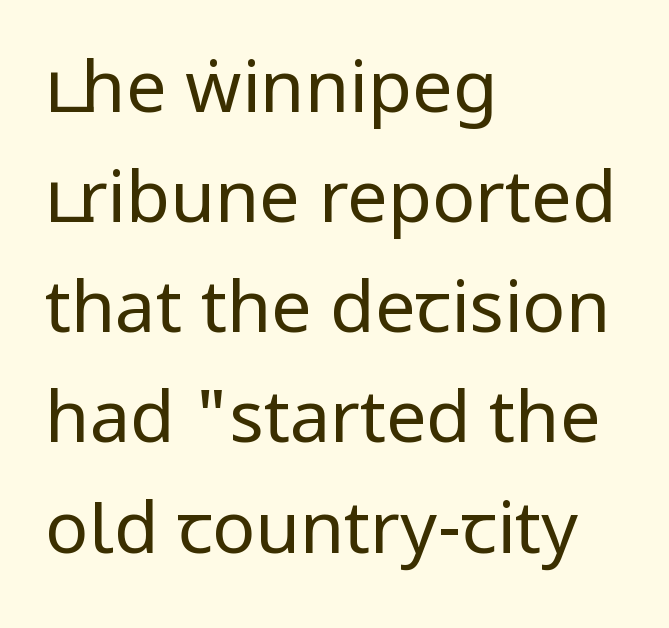
{"serif": "no", "italic": "no", "bold": "no", "weight": "regular", "width": "condensed", "stroke_contrast": "low", "underline": "no", "align": "left", "line_spacing": "normal", "line_spacing_ratio": 1.53, "letter_spacing": "normal", "letter_spacing_em": 0.0, "glyph_px": 72}
